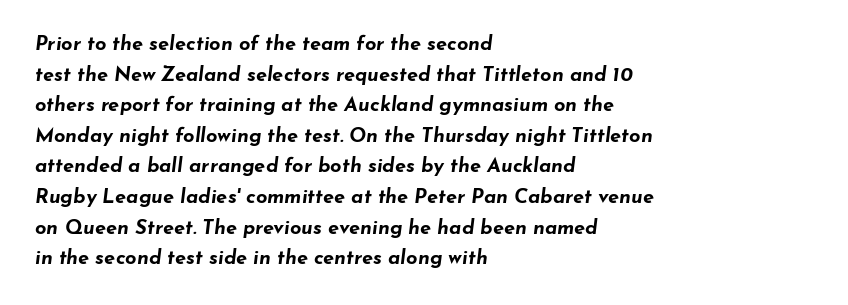
{"italic": "yes", "lean": "right", "slant_degrees": 7, "bold": "yes", "underline": "no", "align": "left", "line_spacing": "normal", "line_spacing_ratio": 1.53, "letter_spacing": "normal", "letter_spacing_em": 0.0, "glyph_px": 20}
